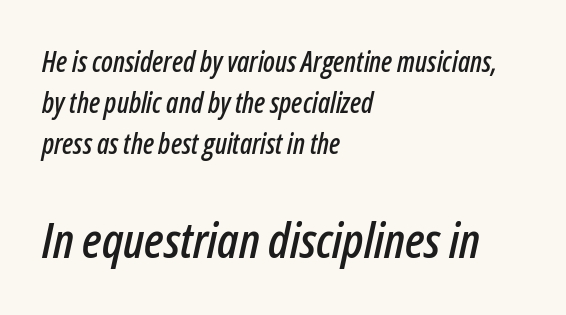
The image shows 49 px condensed type, italic (leaning right); set left-aligned, normal line spacing (1.47x), normal letter spacing, not underlined; the second (bottom) block is 1.75x larger; low stroke contrast and a medium x-height.
